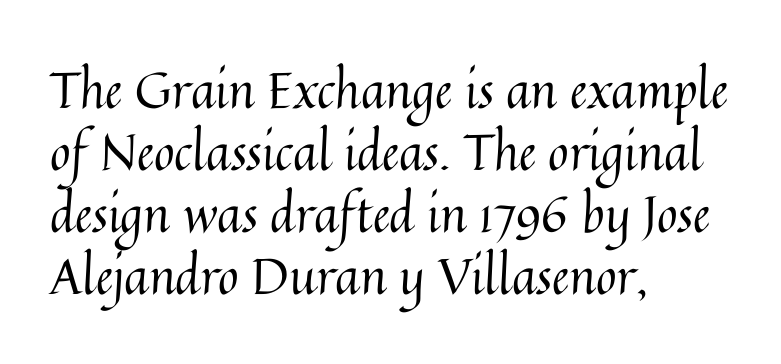
{"bold": "no", "weight": "regular", "width": "normal", "stroke_contrast": "medium", "x_height": "medium", "monospaced": "no", "underline": "no", "align": "left", "line_spacing_ratio": 1.24, "letter_spacing": "normal", "letter_spacing_em": 0.0, "glyph_px": 50}
